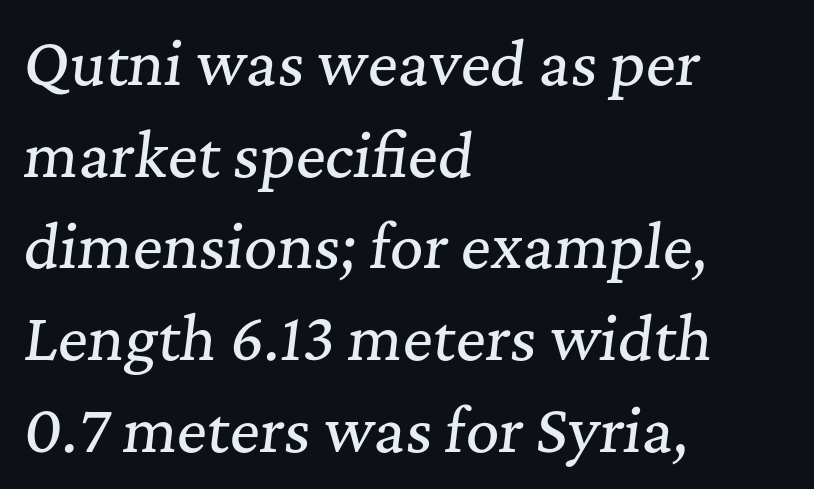
Q: Is the text italic (slanted)? A: Yes, it leans right by about 7 degrees.
Q: Is the typeface a serif or a sans-serif typeface? A: Serif.
Q: Is the text underlined? A: No.
Q: How is the paragraph aligned? A: Left-aligned.
Q: Is the spacing between letters normal or unusually wide? A: Normal.
Q: Is the spacing between lines tight, normal or loose? A: Normal.
Q: Width (condensed, normal, or wide)? A: Normal.
Q: Stroke contrast? A: Medium.
Q: x-height? A: Medium.
Q: Monospaced? A: No.
